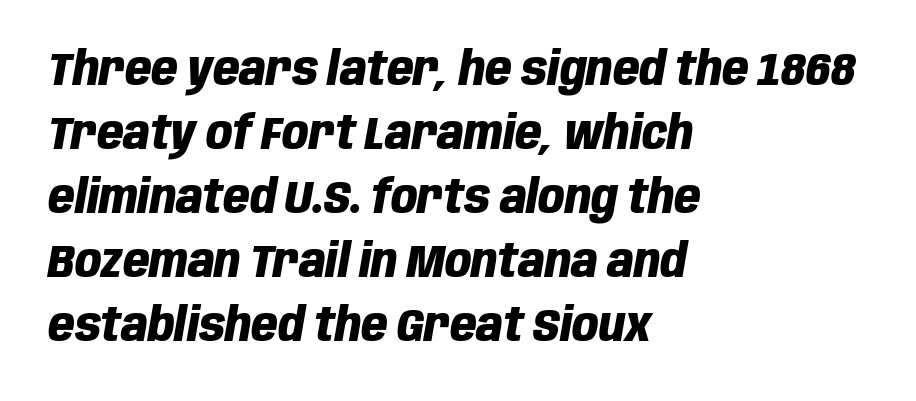
The image shows 46 px heavy, condensed type, italic (leaning right); set left-aligned, normal line spacing (1.39x), normal letter spacing, not underlined; low stroke contrast and a large x-height.
